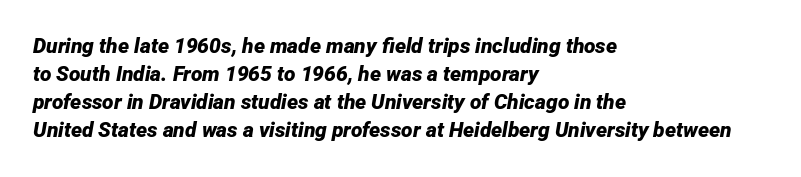
The image shows 21 px bold type, italic (leaning right); set left-aligned, normal line spacing (1.34x), normal letter spacing, not underlined.
